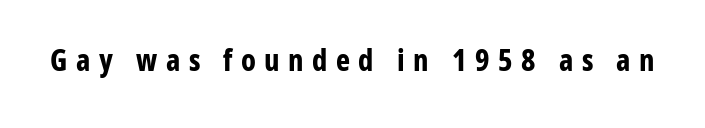
{"serif": "no", "italic": "no", "bold": "yes", "weight": "bold", "width": "condensed", "stroke_contrast": "low", "x_height": "medium", "monospaced": "no", "underline": "no", "letter_spacing": "wide", "letter_spacing_em": 0.28, "glyph_px": 30}
